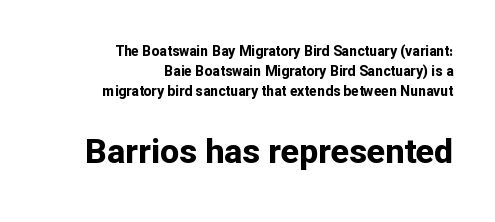
Q: Is the text bold? A: Yes.
Q: Is the text italic (slanted)? A: No, it is upright.
Q: Is the typeface a serif or a sans-serif typeface? A: Sans-serif.
Q: Is the text underlined? A: No.
Q: How is the paragraph aligned? A: Right-aligned.
Q: Is the spacing between letters normal or unusually wide? A: Normal.
Q: Is the spacing between lines tight, normal or loose? A: Normal.
Q: Which block of text is set in a larger size, the first (top) or the second (bottom)? A: The second (bottom) one.
Q: Width (condensed, normal, or wide)? A: Normal.
Q: Stroke contrast? A: Low.
Q: x-height? A: Medium.
Q: Monospaced? A: No.
